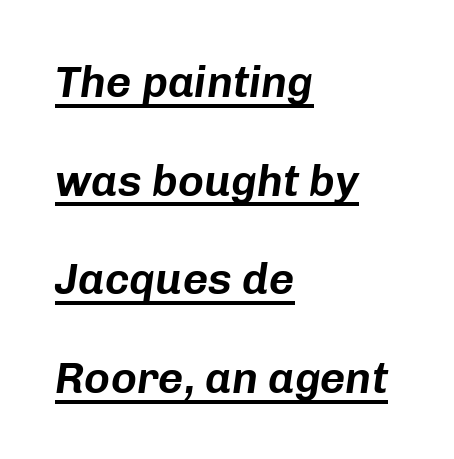
Q: Is the text italic (slanted)? A: Yes, it leans right by about 8 degrees.
Q: Is the text underlined? A: Yes.
Q: How is the paragraph aligned? A: Left-aligned.
Q: Is the spacing between letters normal or unusually wide? A: Normal.
Q: Is the spacing between lines tight, normal or loose? A: Loose.
Q: Width (condensed, normal, or wide)? A: Normal.
Q: Stroke contrast? A: Low.
Q: x-height? A: Medium.
Q: Monospaced? A: No.
